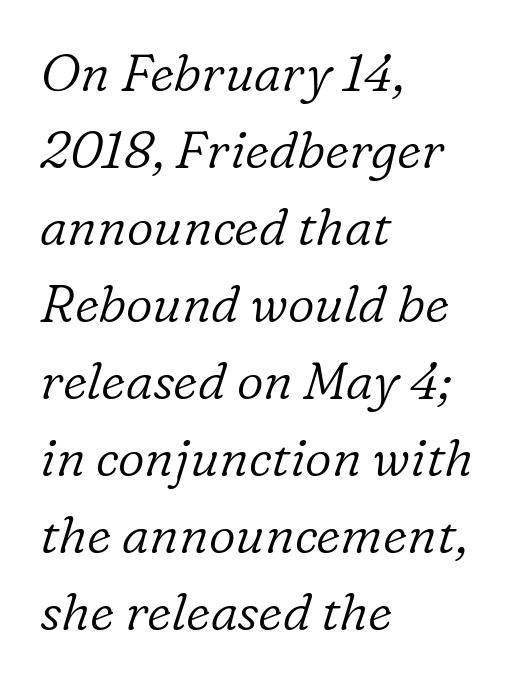
Q: Is the text bold? A: No.
Q: Is the text italic (slanted)? A: Yes, it leans right by about 16 degrees.
Q: Is the typeface a serif or a sans-serif typeface? A: Serif.
Q: Is the text underlined? A: No.
Q: How is the paragraph aligned? A: Left-aligned.
Q: Is the spacing between letters normal or unusually wide? A: Normal.
Q: Is the spacing between lines tight, normal or loose? A: Normal.
Q: Width (condensed, normal, or wide)? A: Normal.
Q: Stroke contrast? A: Low.
Q: x-height? A: Medium.
Q: Monospaced? A: No.
